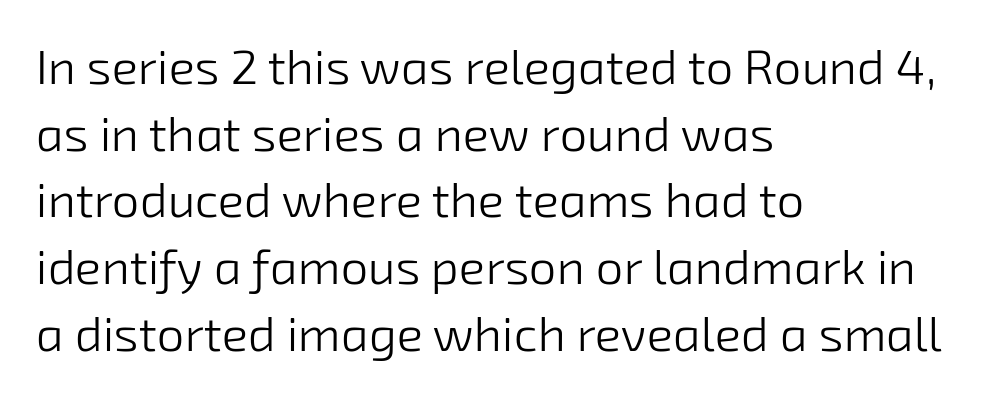
The image shows 49 px light sans-serif type; set left-aligned, normal line spacing (1.36x), normal letter spacing, not underlined; low stroke contrast and a medium x-height.
